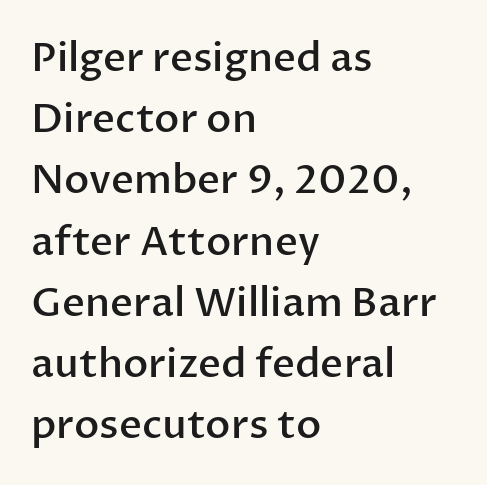
The image shows 40 px semibold sans-serif type, upright; set left-aligned, normal line spacing (1.53x), normal letter spacing, not underlined; low stroke contrast and a medium x-height.
